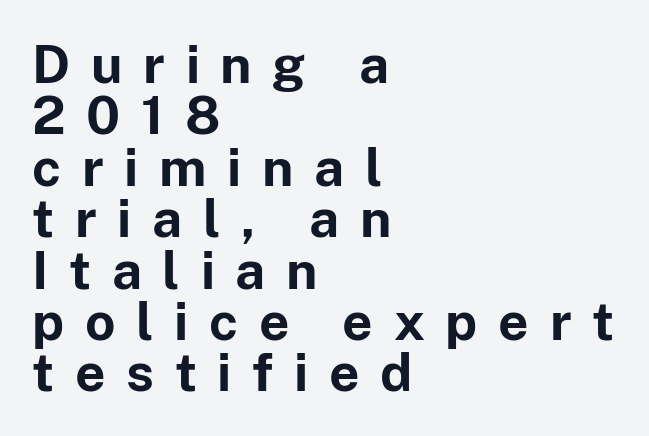
{"serif": "no", "italic": "no", "bold": "yes", "weight": "bold", "width": "normal", "stroke_contrast": "low", "x_height": "medium", "monospaced": "no", "underline": "no", "align": "left", "line_spacing": "tight", "line_spacing_ratio": 0.97, "letter_spacing": "wide", "letter_spacing_em": 0.39, "glyph_px": 53}
